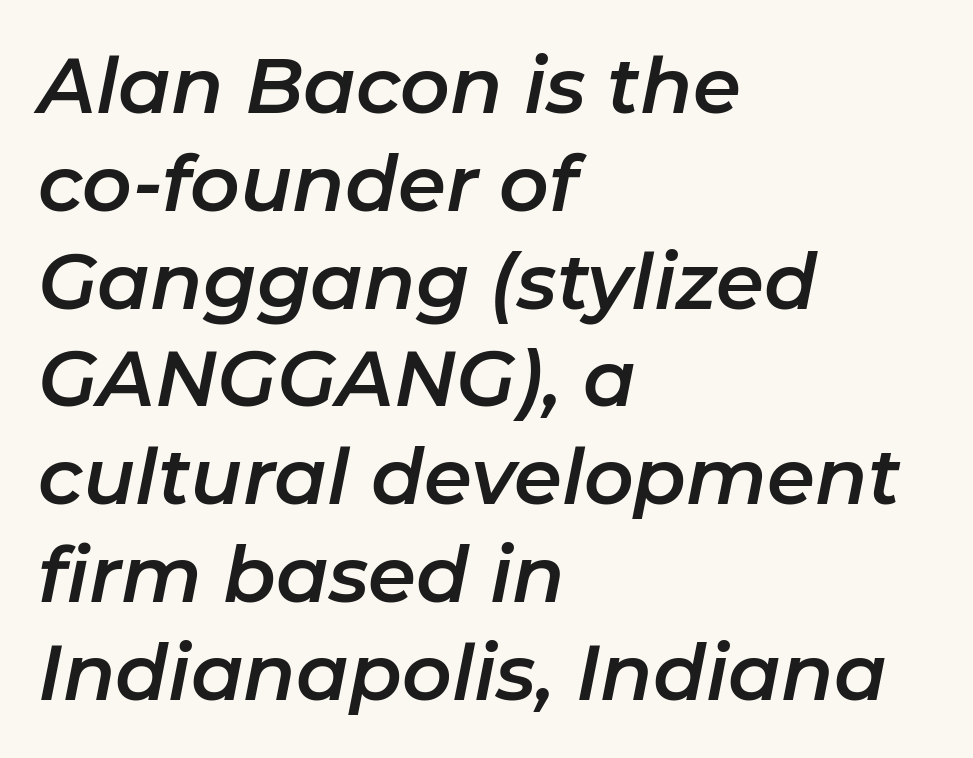
Q: Is the text italic (slanted)? A: Yes, it leans right by about 11 degrees.
Q: Is the text underlined? A: No.
Q: How is the paragraph aligned? A: Left-aligned.
Q: Is the spacing between letters normal or unusually wide? A: Normal.
Q: Is the spacing between lines tight, normal or loose? A: Normal.
Q: Width (condensed, normal, or wide)? A: Normal.
Q: Stroke contrast? A: Low.
Q: x-height? A: Medium.
Q: Monospaced? A: No.
